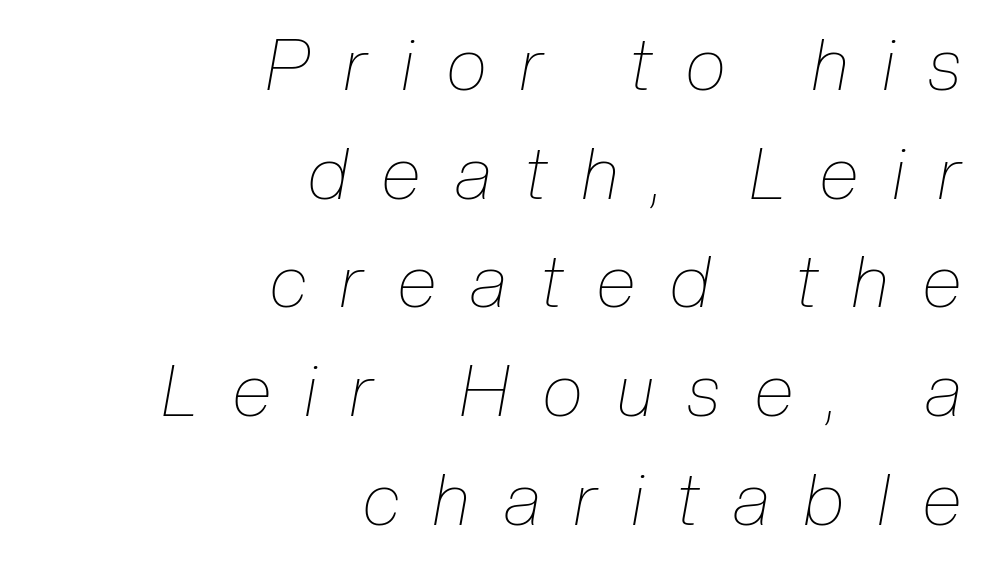
The image shows 72 px thin, condensed type, italic (leaning right); set right-aligned, normal line spacing (1.51x), unusually wide letter spacing (+0.48 em), not underlined; low stroke contrast and a medium x-height.
